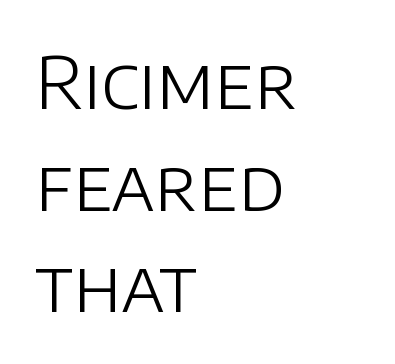
Do the characters align in a grid? No, the font is proportional. A bare baseline throughout the passage. This sample uses a sans-serif face. The letterforms sit shoulder to shoulder at normal distance. Quick note: not italic, upright. Think standard paragraph weight, or any step lighter than that.
